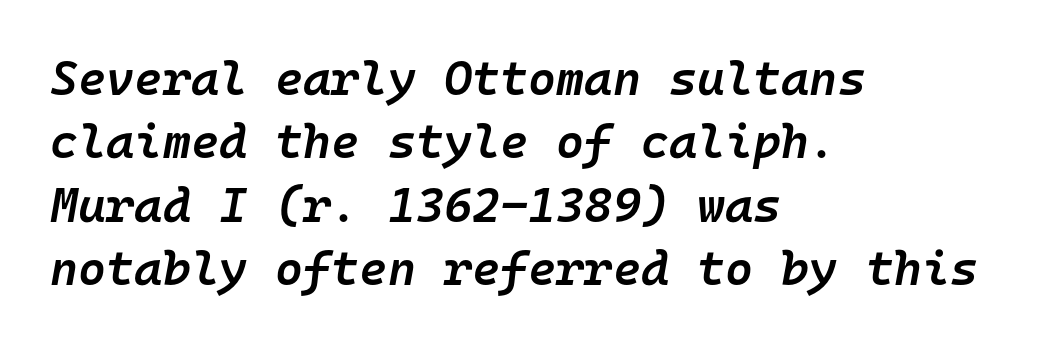
The image shows 48 px semibold type, italic (leaning right), monospaced; set left-aligned, normal line spacing (1.32x), normal letter spacing, not underlined; low stroke contrast and a medium x-height.
